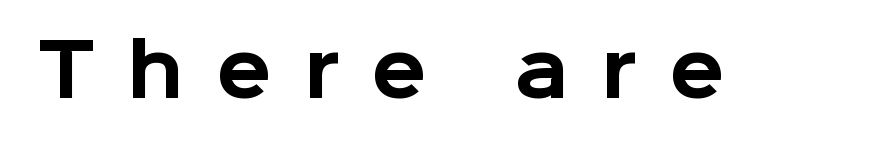
The string is rendered with underlining switched off. These lines are rendered in a variable-pitch font. The strokes are fattened all the way to bold. This sample uses an upright cut, with every glyph sitting square on the baseline. The rendering inserts visible extra space after every character.
